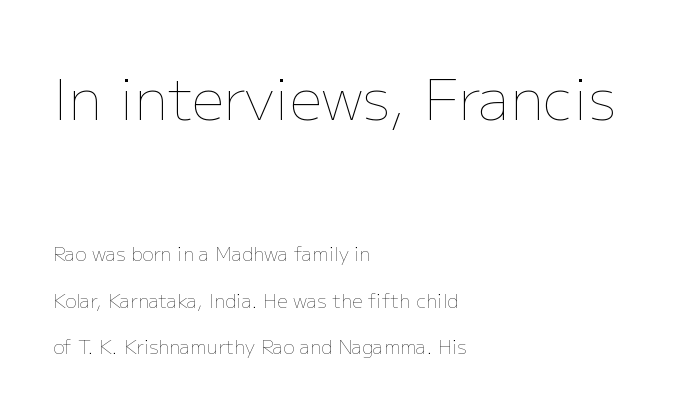
{"italic": "no", "bold": "no", "weight": "thin", "width": "normal", "stroke_contrast": "low", "x_height": "medium", "monospaced": "no", "underline": "no", "align": "left", "line_spacing": "loose", "line_spacing_ratio": 2.45, "letter_spacing": "normal", "letter_spacing_em": 0.0, "larger_block": "first", "size_ratio": 3.0, "glyph_px": 57}
